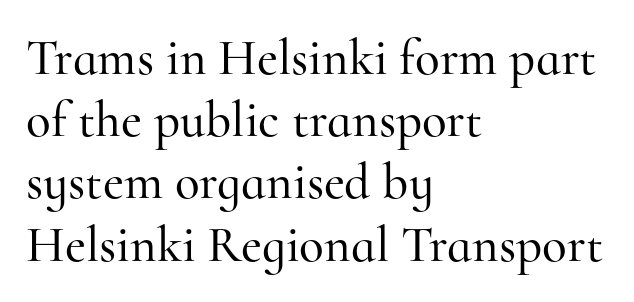
The image shows 51 px serif type, upright; set left-aligned, line spacing 1.22x, normal letter spacing, not underlined; high stroke contrast and a small x-height.
